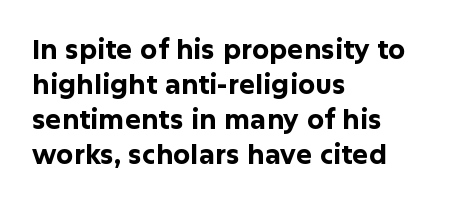
{"italic": "no", "bold": "yes", "underline": "no", "align": "left", "line_spacing": "normal", "line_spacing_ratio": 1.3, "letter_spacing": "normal", "letter_spacing_em": 0.0, "glyph_px": 27}
